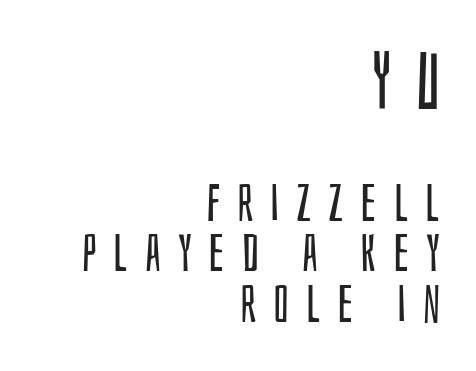
Q: Is the text bold? A: No.
Q: Is the text italic (slanted)? A: No, it is upright.
Q: Is the typeface a serif or a sans-serif typeface? A: Sans-serif.
Q: Is the text underlined? A: No.
Q: How is the paragraph aligned? A: Right-aligned.
Q: Is the spacing between letters normal or unusually wide? A: Unusually wide.
Q: Is the spacing between lines tight, normal or loose? A: Tight.
Q: Which block of text is set in a larger size, the first (top) or the second (bottom)? A: The first (top) one.
Q: Width (condensed, normal, or wide)? A: Condensed.
Q: Stroke contrast? A: Low.
Q: x-height? A: Large.
Q: Monospaced? A: No.
